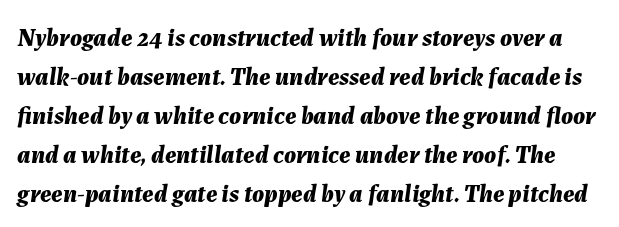
Compared with ordinary roman type, these characters are visibly tilted. Caption: standard tracking, unaltered. Quick note: interline space is typical. On the weight axis this lands at bold, roughly 700. Letters rest on an invisible, unmarked baseline.
